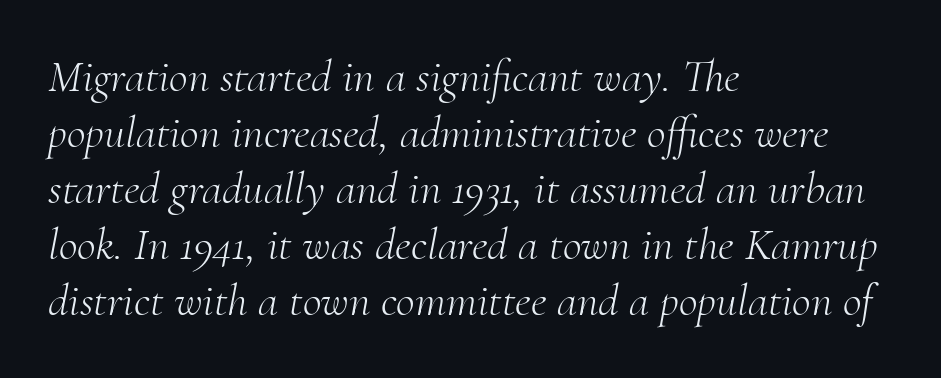
{"serif": "yes", "italic": "yes", "lean": "right", "slant_degrees": 10, "bold": "no", "weight": "light", "width": "normal", "stroke_contrast": "medium", "x_height": "small", "monospaced": "no", "underline": "no", "align": "left", "line_spacing_ratio": 1.22, "letter_spacing": "normal", "letter_spacing_em": 0.0, "glyph_px": 46}
